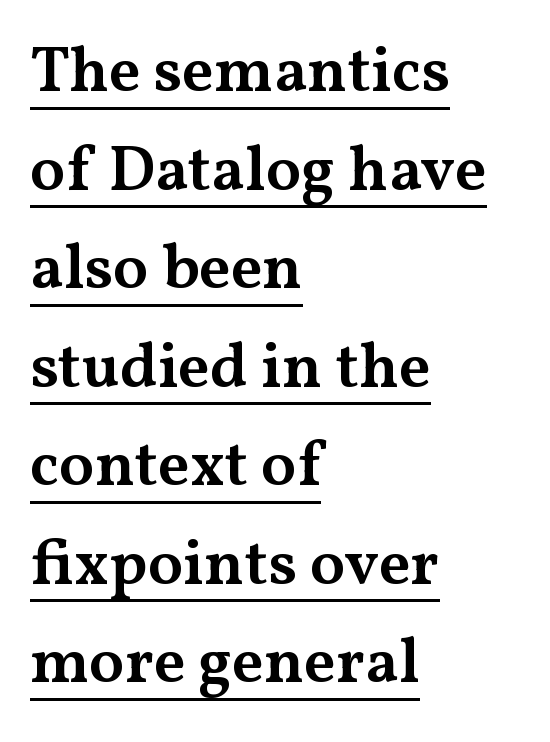
Q: Is the text bold? A: Semi-bold.
Q: Is the text italic (slanted)? A: No, it is upright.
Q: Is the typeface a serif or a sans-serif typeface? A: Serif.
Q: Is the text underlined? A: Yes.
Q: How is the paragraph aligned? A: Left-aligned.
Q: Is the spacing between letters normal or unusually wide? A: Normal.
Q: Is the spacing between lines tight, normal or loose? A: Normal.
Q: Width (condensed, normal, or wide)? A: Wide.
Q: Stroke contrast? A: Medium.
Q: x-height? A: Medium.
Q: Monospaced? A: No.
